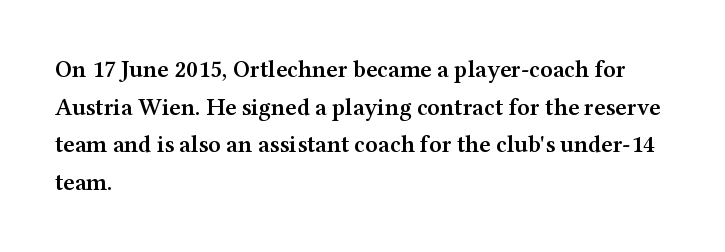
If you drew a ruler down the left edge, every line would touch it. Successive baselines arrive at the customary interval. The passage shown is semibold, sitting just below true bold. Style check: upright.
